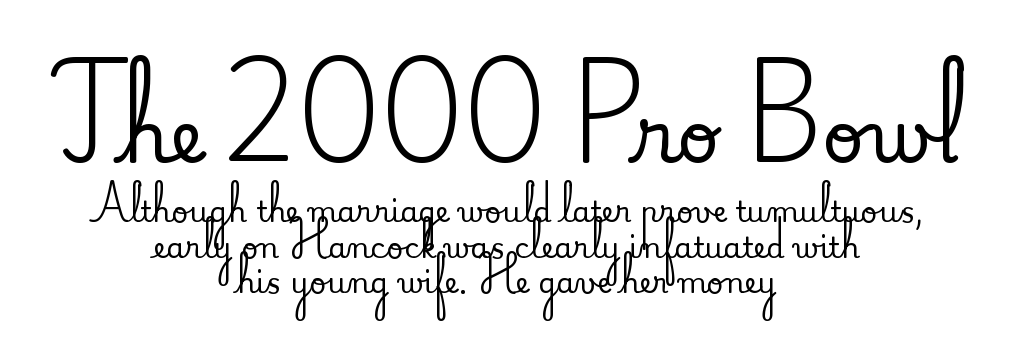
Does the bottom block carry the larger type? No, the top block does. Nope, not italic — everything's standing straight. Do the characters align in a grid? No, the font is proportional. Little horizontal feet cap the strokes, marking this as serif type.
